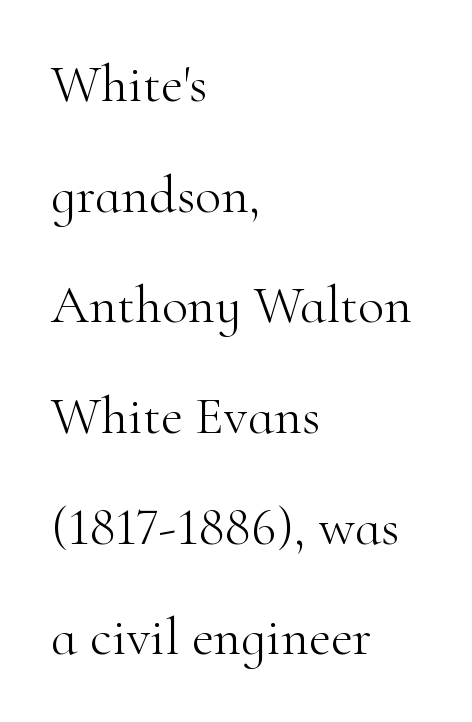
The image shows 54 px light serif type, upright; set left-aligned, loose line spacing (2.05x), normal letter spacing, not underlined; high stroke contrast and a small x-height.
